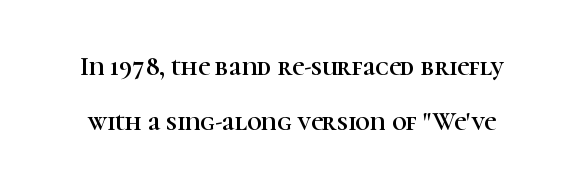
The image shows 26 px text type, upright; set loose line spacing (2.1x), normal letter spacing, not underlined.
